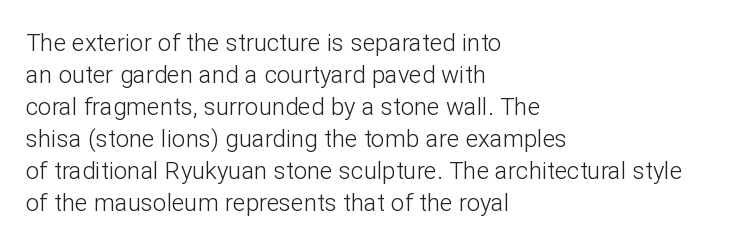
Q: Is the text bold? A: No.
Q: Is the text italic (slanted)? A: No, it is upright.
Q: Is the text underlined? A: No.
Q: How is the paragraph aligned? A: Left-aligned.
Q: Is the spacing between letters normal or unusually wide? A: Normal.
Q: Is the spacing between lines tight, normal or loose? A: Normal.
